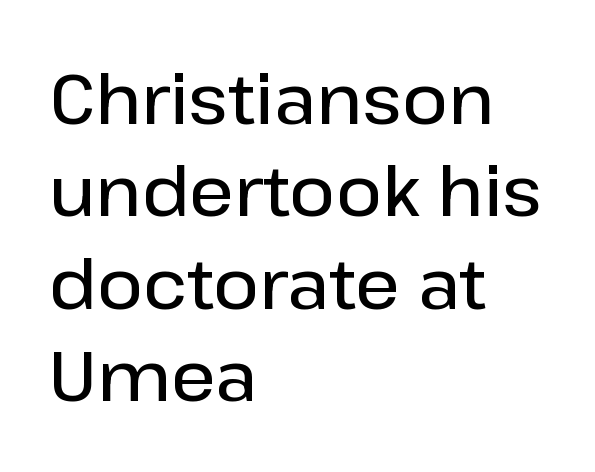
{"serif": "no", "italic": "no", "bold": "semi", "weight": "semibold", "width": "normal", "stroke_contrast": "low", "x_height": "medium", "monospaced": "no", "underline": "no", "align": "left", "line_spacing": "normal", "line_spacing_ratio": 1.32, "letter_spacing": "normal", "letter_spacing_em": 0.0, "glyph_px": 70}
